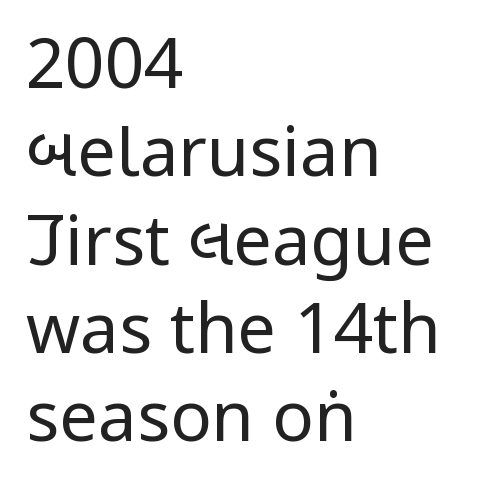
Q: Is the text bold? A: No.
Q: Is the text italic (slanted)? A: No, it is upright.
Q: Is the typeface a serif or a sans-serif typeface? A: Sans-serif.
Q: Is the text underlined? A: No.
Q: How is the paragraph aligned? A: Left-aligned.
Q: Is the spacing between letters normal or unusually wide? A: Normal.
Q: Is the spacing between lines tight, normal or loose? A: Normal.
Q: Width (condensed, normal, or wide)? A: Condensed.
Q: Stroke contrast? A: Low.
Q: x-height? A: Large.
Q: Monospaced? A: No.
